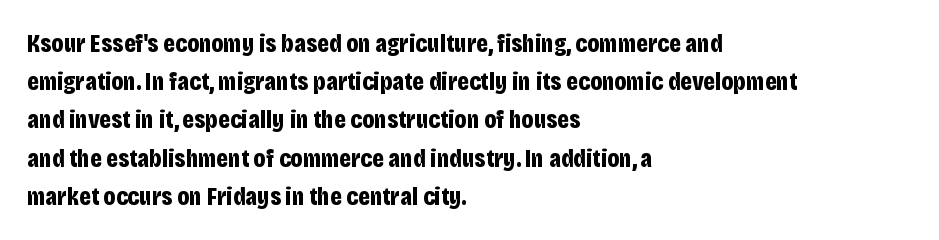
{"italic": "no", "bold": "yes", "underline": "no", "align": "left", "line_spacing": "normal", "line_spacing_ratio": 1.47, "letter_spacing": "normal", "letter_spacing_em": 0.0, "glyph_px": 26}
